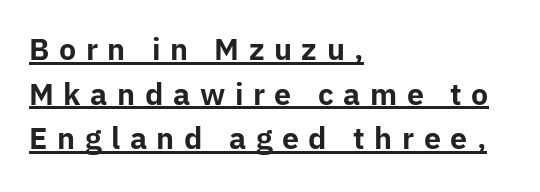
The image shows 29 px bold sans-serif type, upright; set left-aligned, normal line spacing (1.54x), unusually wide letter spacing (+0.33 em), underlined; low stroke contrast and a medium x-height.
